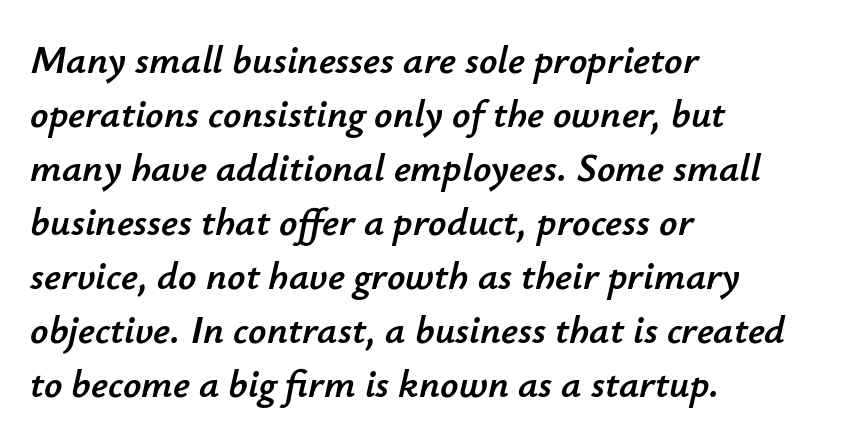
The image shows 40 px text type, italic (leaning right); set left-aligned, normal line spacing (1.35x), normal letter spacing, not underlined; low stroke contrast and a small x-height.
